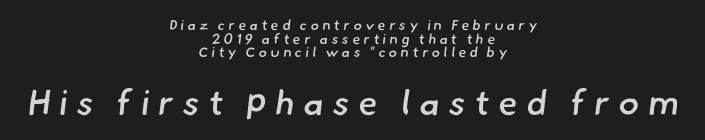
{"serif": "no", "bold": "semi", "weight": "semibold", "width": "normal", "stroke_contrast": "low", "x_height": "small", "monospaced": "no", "underline": "no", "align": "center", "line_spacing": "tight", "line_spacing_ratio": 0.97, "letter_spacing": "wide", "letter_spacing_em": 0.25, "larger_block": "second", "size_ratio": 2.5, "glyph_px": 35}
